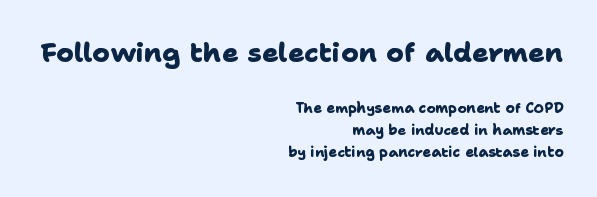
{"bold": "yes", "underline": "no", "align": "right", "line_spacing": "normal", "line_spacing_ratio": 1.58, "letter_spacing": "normal", "letter_spacing_em": 0.0, "larger_block": "first", "size_ratio": 1.93, "glyph_px": 27}
